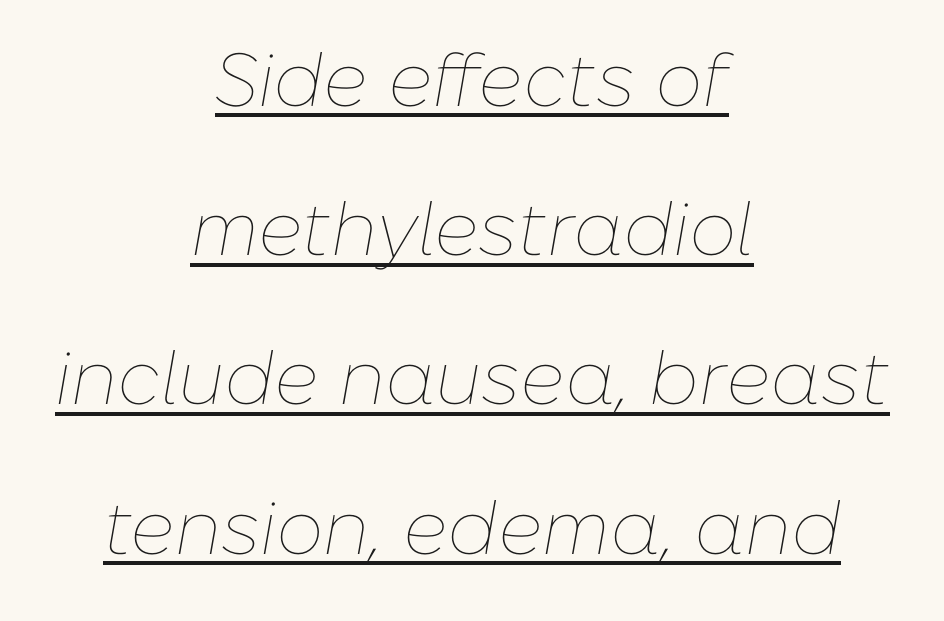
Q: Is the text bold? A: No.
Q: Is the text italic (slanted)? A: Yes, it leans right by about 10 degrees.
Q: Is the text underlined? A: Yes.
Q: How is the paragraph aligned? A: Centered.
Q: Is the spacing between letters normal or unusually wide? A: Normal.
Q: Is the spacing between lines tight, normal or loose? A: Loose.
Q: Width (condensed, normal, or wide)? A: Normal.
Q: Stroke contrast? A: Low.
Q: x-height? A: Medium.
Q: Monospaced? A: No.
